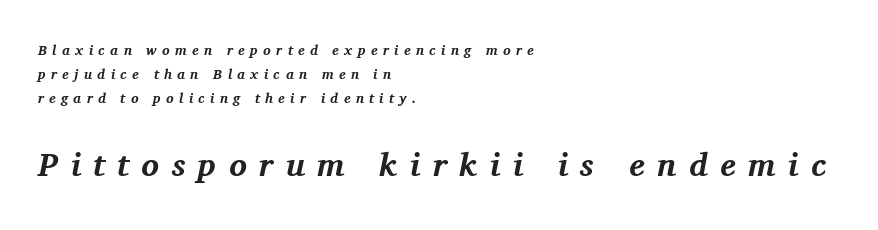
{"serif": "yes", "italic": "yes", "lean": "right", "slant_degrees": 11, "bold": "yes", "weight": "bold", "width": "normal", "stroke_contrast": "medium", "x_height": "medium", "monospaced": "no", "underline": "no", "align": "left", "line_spacing_ratio": 1.71, "letter_spacing": "wide", "letter_spacing_em": 0.38, "larger_block": "second", "size_ratio": 2.36, "glyph_px": 33}
